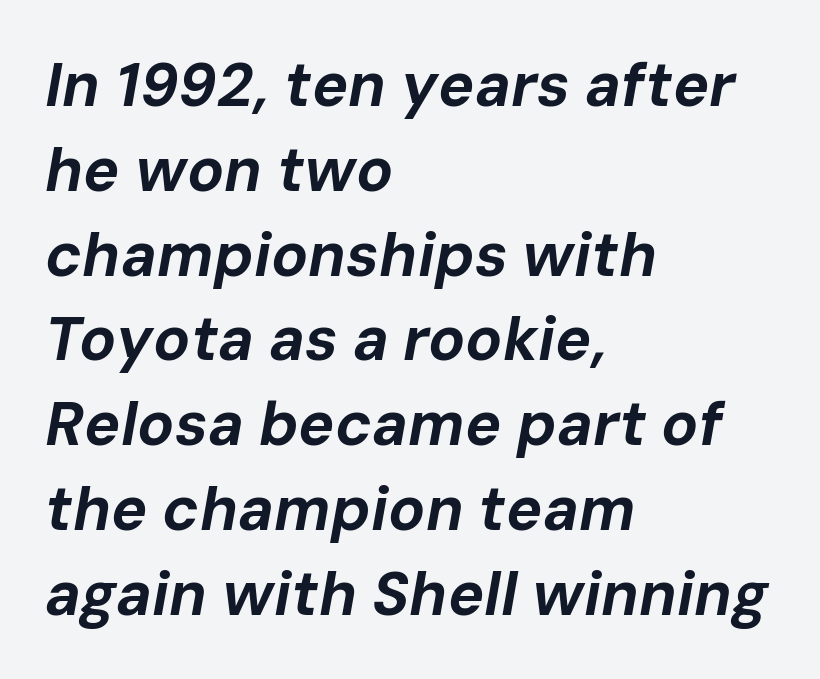
The lines sit at an ordinary, default distance from one another. A bare baseline throughout the passage. Varying glyph widths throughout — classic text-font behaviour. These lines were composed using italics. Look at the tracking — it's just the regular setting, nothing added. Horizontally, the lines are justified to the leading edge only.
